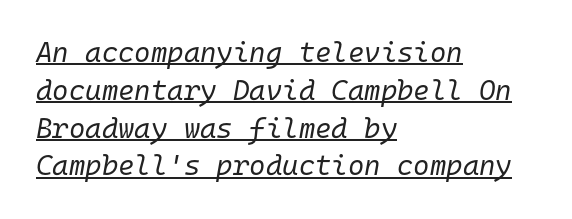
Regarding leading, the lines here are spaced in the standard way. Weight: regular or lighter. Every row of glyphs begins at an identical x-position on the left. Here the designer chose a console-style face with uniform glyph widths. The lettering tilts uniformly, giving the passage an italic look. Check the space under the baseline: a stroke is drawn there.
